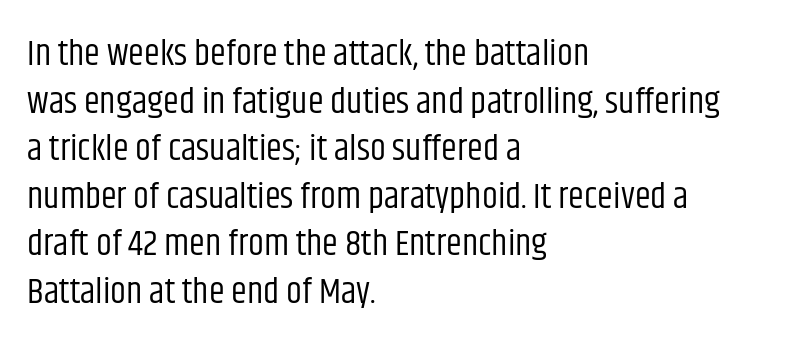
Compared with typical paragraphs, the rows here are spaced about the same. The lettering stays uniformly vertical, giving the passage a roman look. You can tell from the bare stems that sans-serif type was used. These glyphs show unthickened strokes, regular width or finer.
